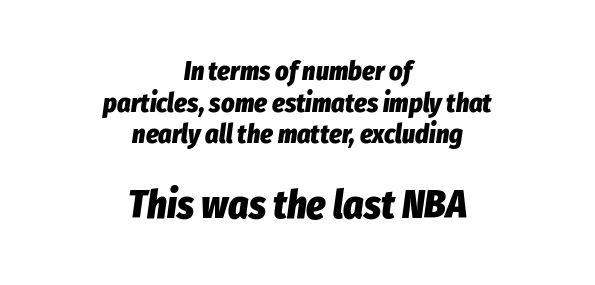
{"italic": "yes", "lean": "right", "slant_degrees": 8, "bold": "yes", "weight": "heavy", "width": "condensed", "stroke_contrast": "low", "x_height": "medium", "monospaced": "no", "underline": "no", "align": "center", "line_spacing_ratio": 1.22, "letter_spacing": "normal", "letter_spacing_em": 0.0, "larger_block": "second", "size_ratio": 1.5, "glyph_px": 39}
